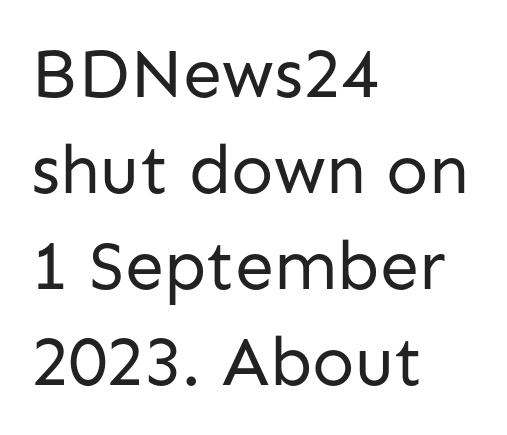
Are there feet on the stems? There aren't — it's a sans. The lettering holds an erect, upright posture throughout. Normally led — the rows are evenly, conventionally spaced. The line texture is even and compact thanks to regular tracking.
